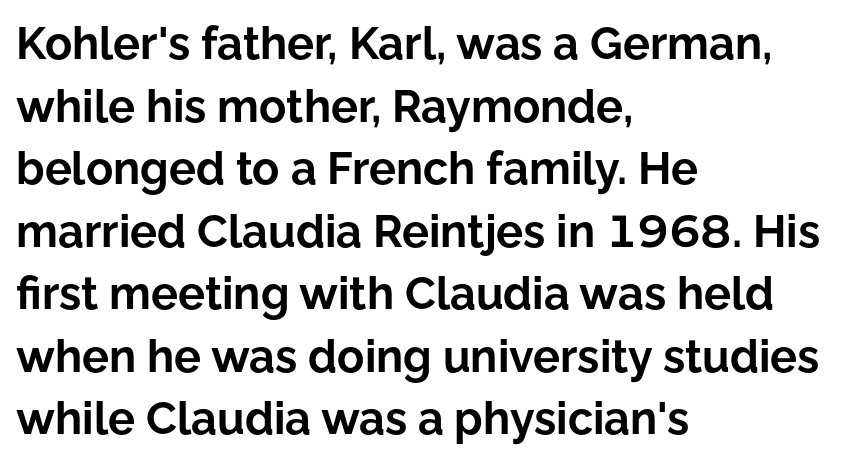
{"serif": "no", "italic": "no", "bold": "yes", "weight": "bold", "width": "normal", "stroke_contrast": "low", "x_height": "medium", "monospaced": "no", "underline": "no", "align": "left", "line_spacing": "normal", "line_spacing_ratio": 1.39, "letter_spacing": "normal", "letter_spacing_em": 0.0, "glyph_px": 45}
